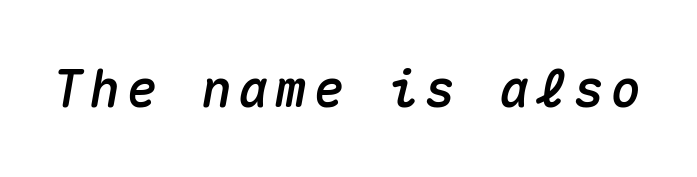
Do the characters align in a grid? Yes, the font is monospaced. This sample uses an oblique cut, with every glyph tilted off the vertical. Glance below the letters and you will spot only blank space.
